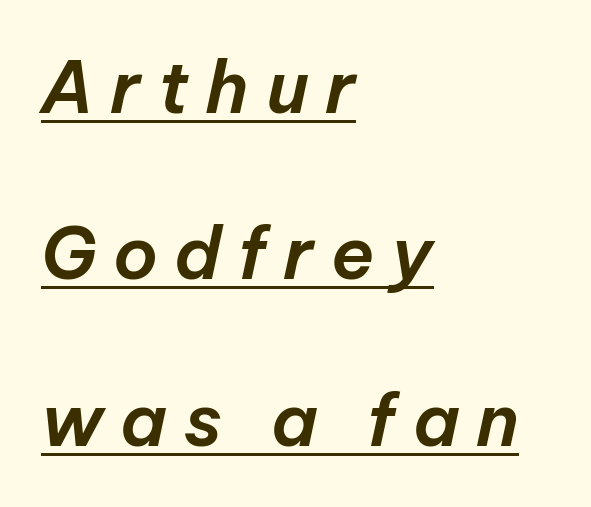
The image shows 72 px text type, italic (leaning right); set left-aligned, loose line spacing (2.31x), unusually wide letter spacing (+0.23 em), underlined; low stroke contrast and a medium x-height.
